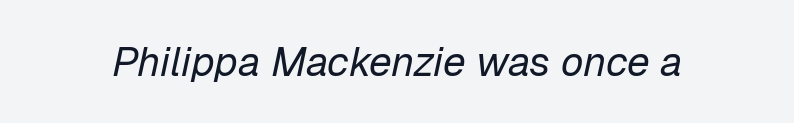
The image shows 41 px regular-weight type, italic (leaning right); set normal letter spacing, not underlined; low stroke contrast and a medium x-height.
